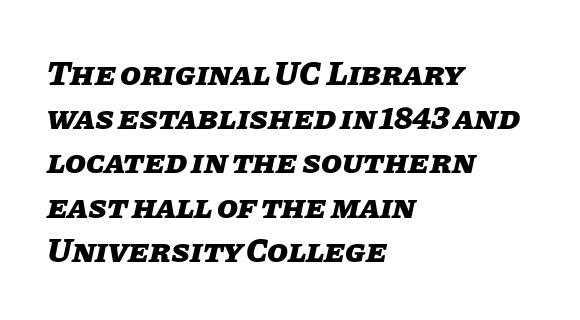
Q: Is the text bold? A: Yes.
Q: Is the text italic (slanted)? A: Yes, it leans right by about 11 degrees.
Q: Is the text underlined? A: No.
Q: How is the paragraph aligned? A: Left-aligned.
Q: Is the spacing between letters normal or unusually wide? A: Normal.
Q: Is the spacing between lines tight, normal or loose? A: Normal.
Q: Width (condensed, normal, or wide)? A: Normal.
Q: Stroke contrast? A: Low.
Q: x-height? A: Large.
Q: Monospaced? A: No.
